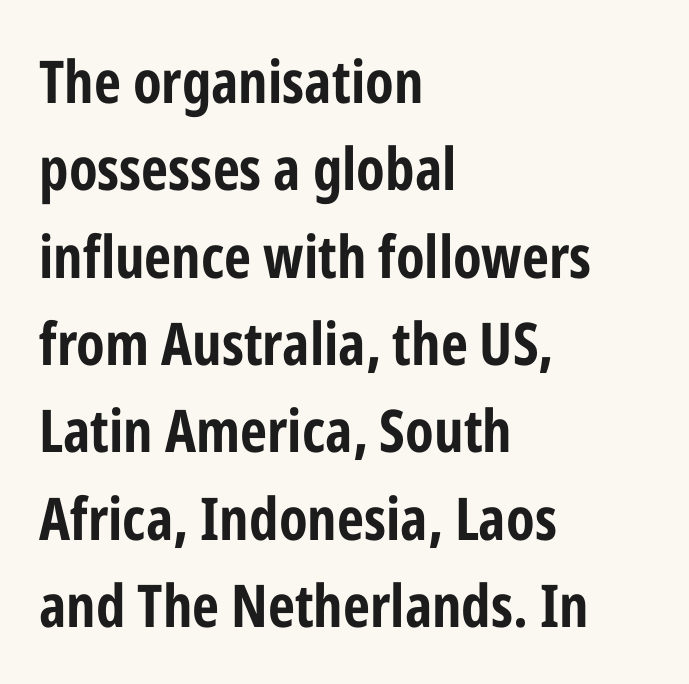
A bare baseline throughout the passage. One-word summary of the alignment: left. Varying glyph widths throughout — classic text-font behaviour. Nothing unusual about the tracking: characters are spaced as the font intends. Is the type bold? Yes — the strokes are clearly thick and heavy.
